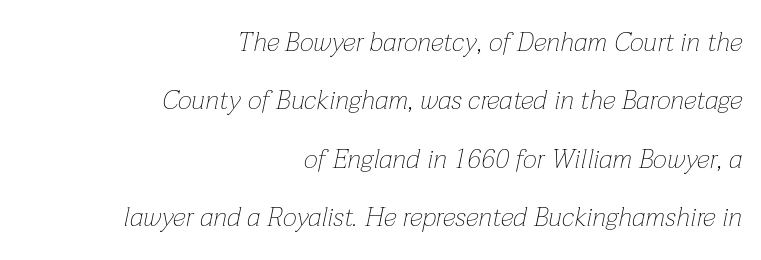
The characters are drawn with everyday or finer stroke widths. All the whitespace from short lines collects on the left. Nobody touched the tracking dial on this one. The block of text is sparse from top to bottom, with ample space between rows. A bare baseline throughout the passage.
